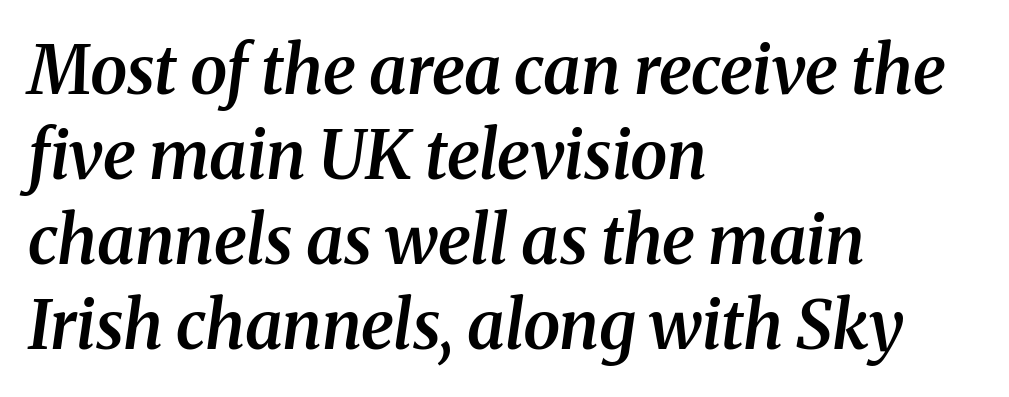
The image shows 67 px semibold serif type, italic (leaning right); set left-aligned, normal line spacing (1.27x), normal letter spacing, not underlined; medium stroke contrast and a medium x-height.
